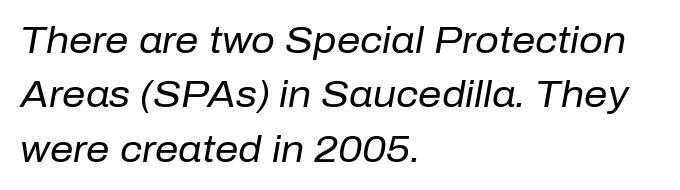
The lettering tilts uniformly, giving the passage an italic look. The vertical gap from one line to the next is medium. Caption: face not bold, strokes unweighted. Does the copy run flush right? No — it runs flush left. Observe the ordinary spacing: letters are neighbours, not strangers.
